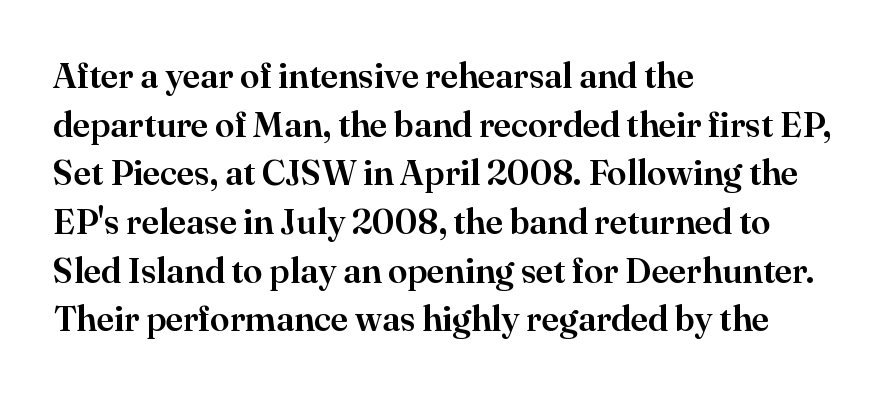
The rendering shows small feet on the letterforms — a serif design. A bare baseline throughout the passage. If you drew a ruler down the left edge, every line would touch it. Caption: standard tracking, unaltered. Note the varied advance widths — an 'i' is clearly narrower than an 'm'.
